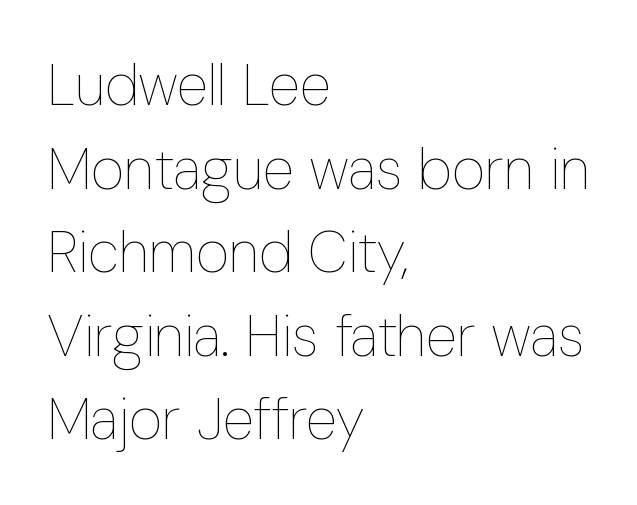
{"italic": "no", "bold": "no", "weight": "thin", "width": "condensed", "stroke_contrast": "low", "x_height": "medium", "monospaced": "no", "underline": "no", "align": "left", "line_spacing": "normal", "line_spacing_ratio": 1.44, "letter_spacing": "normal", "letter_spacing_em": 0.0, "glyph_px": 58}
